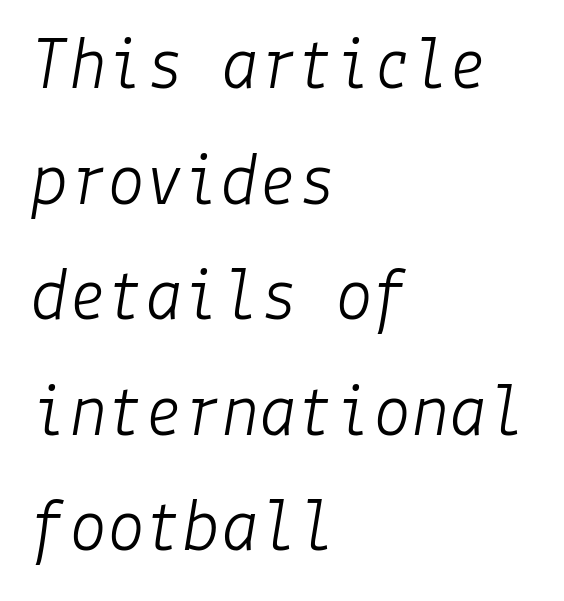
The image shows 76 px light type, italic (leaning right); set left-aligned, normal line spacing (1.52x), normal letter spacing, not underlined; low stroke contrast and a medium x-height.
